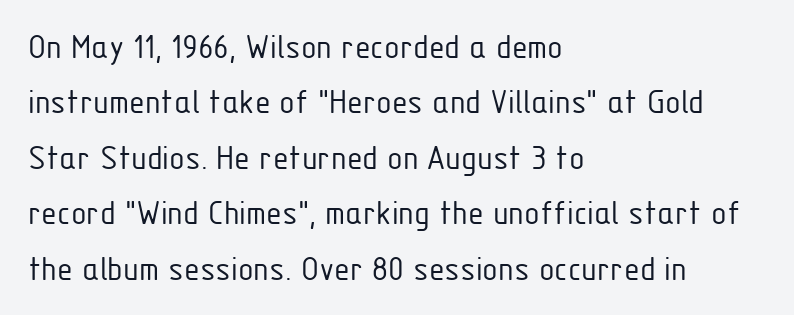
{"serif": "no", "italic": "no", "bold": "no", "weight": "light", "width": "condensed", "stroke_contrast": "low", "x_height": "medium", "monospaced": "no", "underline": "no", "align": "left", "line_spacing": "normal", "line_spacing_ratio": 1.54, "letter_spacing": "normal", "letter_spacing_em": 0.0, "glyph_px": 36}
